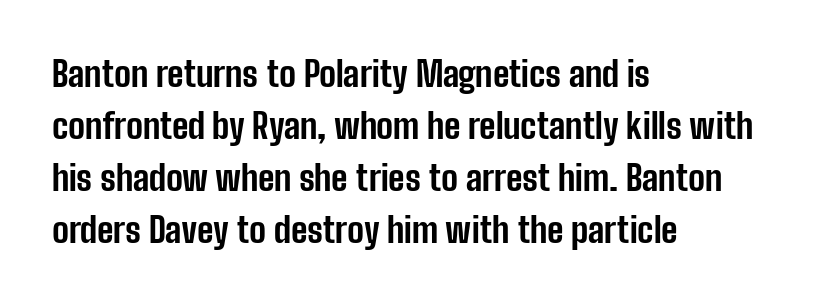
Q: Is the text bold? A: Yes.
Q: Is the text italic (slanted)? A: No, it is upright.
Q: Is the typeface a serif or a sans-serif typeface? A: Sans-serif.
Q: Is the text underlined? A: No.
Q: How is the paragraph aligned? A: Left-aligned.
Q: Is the spacing between letters normal or unusually wide? A: Normal.
Q: Is the spacing between lines tight, normal or loose? A: Normal.
Q: Width (condensed, normal, or wide)? A: Condensed.
Q: Stroke contrast? A: Low.
Q: x-height? A: Medium.
Q: Monospaced? A: No.
